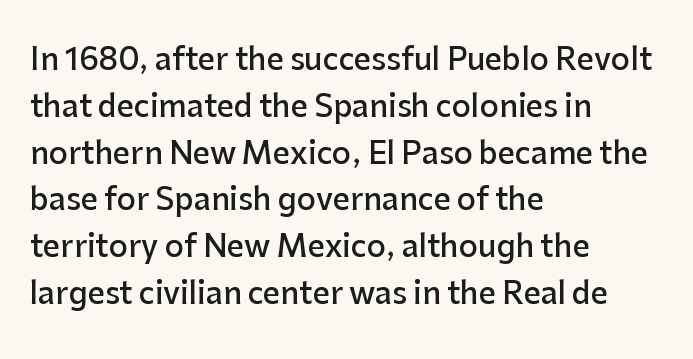
Q: Is the text bold? A: Semi-bold.
Q: Is the text italic (slanted)? A: No, it is upright.
Q: Is the typeface a serif or a sans-serif typeface? A: Sans-serif.
Q: Is the text underlined? A: No.
Q: How is the paragraph aligned? A: Left-aligned.
Q: Is the spacing between letters normal or unusually wide? A: Normal.
Q: Is the spacing between lines tight, normal or loose? A: Normal.
Q: Width (condensed, normal, or wide)? A: Normal.
Q: Stroke contrast? A: Low.
Q: x-height? A: Medium.
Q: Monospaced? A: No.
